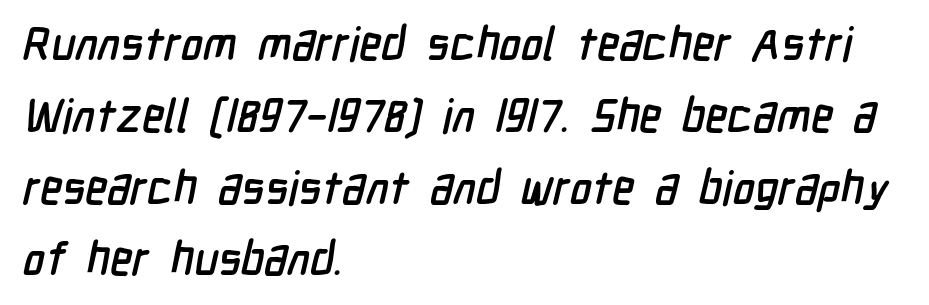
Q: Is the typeface a serif or a sans-serif typeface? A: Sans-serif.
Q: Is the text underlined? A: No.
Q: How is the paragraph aligned? A: Left-aligned.
Q: Is the spacing between letters normal or unusually wide? A: Normal.
Q: Is the spacing between lines tight, normal or loose? A: Normal.
Q: Width (condensed, normal, or wide)? A: Condensed.
Q: Stroke contrast? A: Low.
Q: x-height? A: Medium.
Q: Monospaced? A: No.
